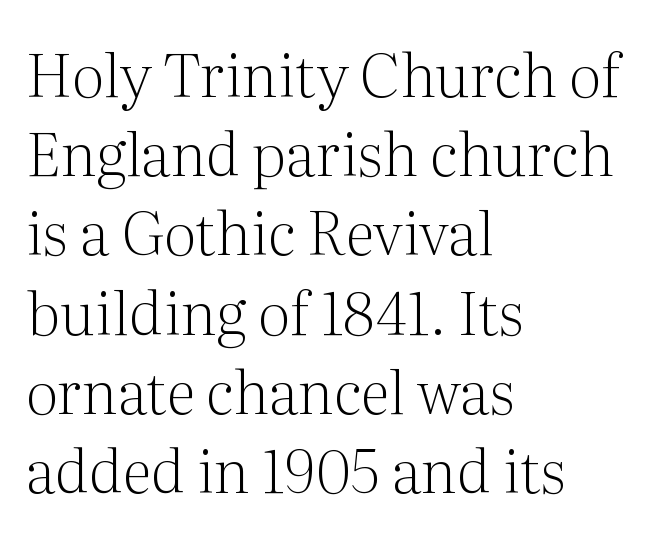
The image shows 60 px light serif type, upright; set left-aligned, normal line spacing (1.32x), normal letter spacing, not underlined; medium stroke contrast and a medium x-height.
